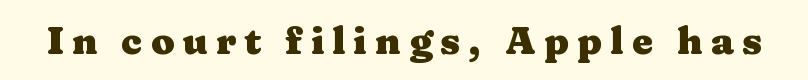
The image shows 38 px heavy, wide serif type, upright; set unusually wide letter spacing (+0.21 em), not underlined; medium stroke contrast and a medium x-height.
